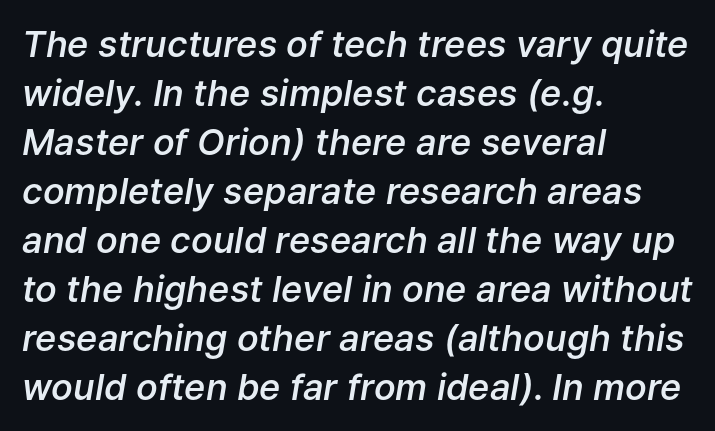
Q: Is the text bold? A: Semi-bold.
Q: Is the text italic (slanted)? A: Yes, it leans right by about 9 degrees.
Q: Is the text underlined? A: No.
Q: How is the paragraph aligned? A: Left-aligned.
Q: Is the spacing between letters normal or unusually wide? A: Normal.
Q: Is the spacing between lines tight, normal or loose? A: Normal.
Q: Width (condensed, normal, or wide)? A: Normal.
Q: Stroke contrast? A: Low.
Q: x-height? A: Medium.
Q: Monospaced? A: No.
